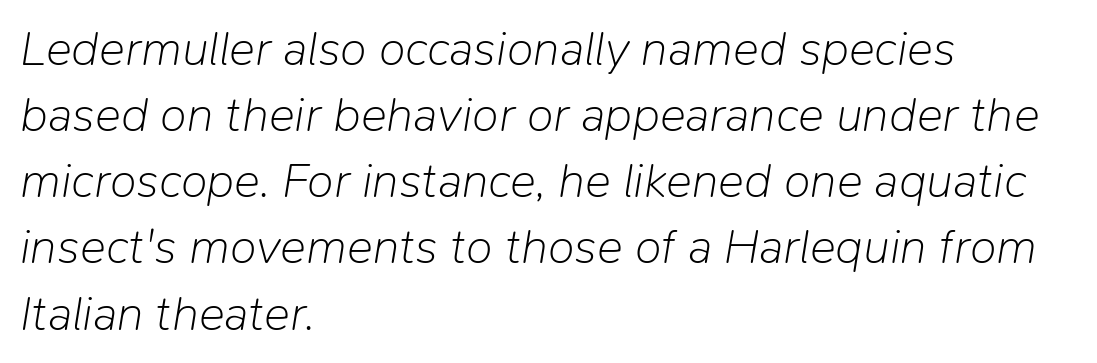
The image shows 49 px light type, italic (leaning right); set left-aligned, normal line spacing (1.35x), normal letter spacing, not underlined; low stroke contrast and a medium x-height.
